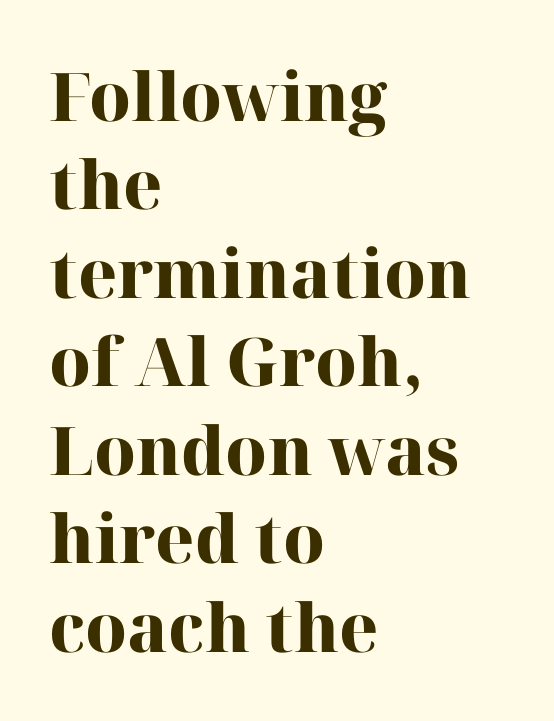
Q: Is the text bold? A: Yes.
Q: Is the text italic (slanted)? A: No, it is upright.
Q: Is the typeface a serif or a sans-serif typeface? A: Serif.
Q: Is the text underlined? A: No.
Q: How is the paragraph aligned? A: Left-aligned.
Q: Is the spacing between letters normal or unusually wide? A: Normal.
Q: Is the spacing between lines tight, normal or loose? A: Normal.
Q: Width (condensed, normal, or wide)? A: Normal.
Q: Stroke contrast? A: High.
Q: x-height? A: Medium.
Q: Monospaced? A: No.
